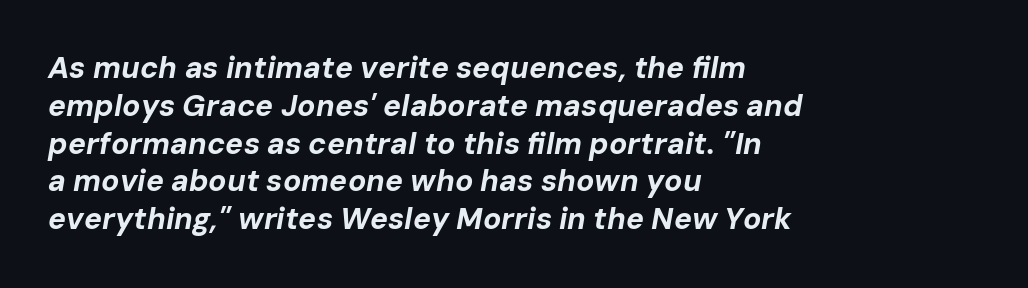
The image shows 30 px bold type, italic (leaning right); set left-aligned, normal line spacing (1.26x), normal letter spacing, not underlined; low stroke contrast and a medium x-height.
